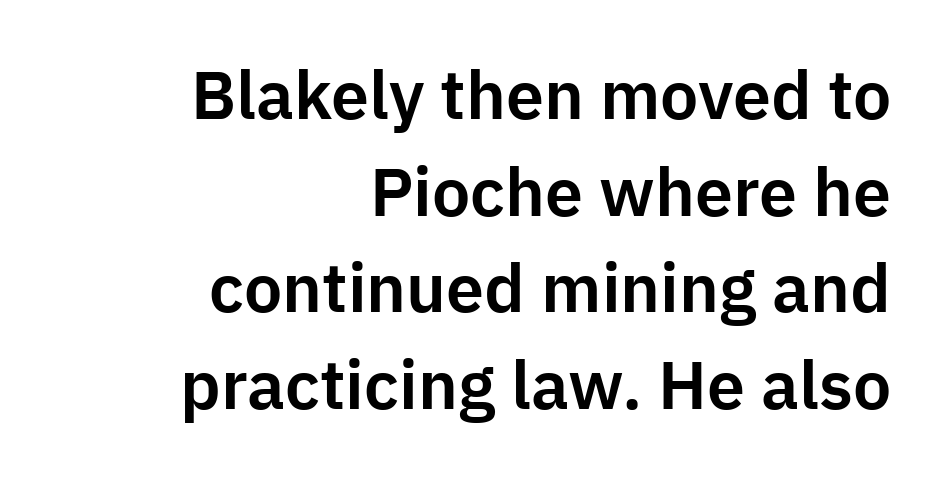
{"serif": "no", "italic": "no", "width": "normal", "stroke_contrast": "low", "x_height": "medium", "monospaced": "no", "underline": "no", "align": "right", "line_spacing": "normal", "line_spacing_ratio": 1.42, "letter_spacing": "normal", "letter_spacing_em": 0.0, "glyph_px": 68}
